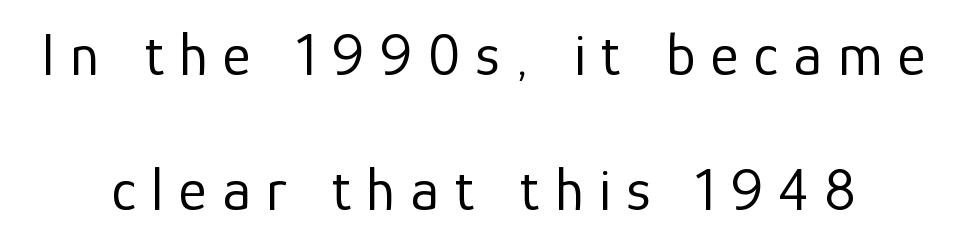
{"serif": "no", "italic": "no", "bold": "no", "weight": "regular", "width": "normal", "stroke_contrast": "low", "x_height": "medium", "monospaced": "no", "underline": "no", "line_spacing": "loose", "line_spacing_ratio": 2.25, "letter_spacing": "wide", "letter_spacing_em": 0.26, "glyph_px": 60}
